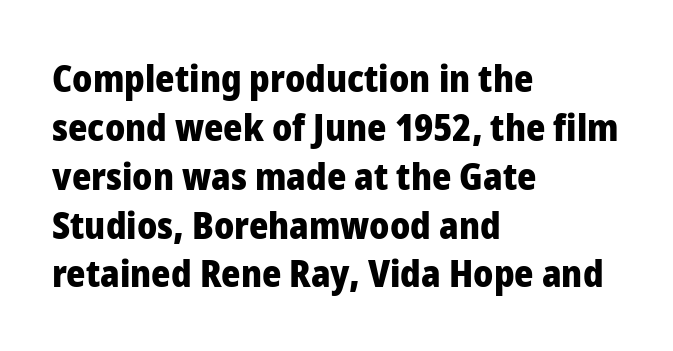
A clean baseline with only descenders dipping below it. The type is set solid horizontally, with unmodified tracking. The lines sit at an ordinary, default distance from one another. As a designer I'd log this as weight 700, bold. Each letter keeps its own natural width here, so spacing adapts to shape. The specimen reads as upright at a glance.
